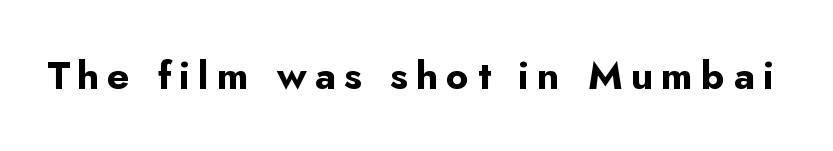
Letter spacing: wide. Proportional: the letters do not fall into vertical columns. The gap between lines stays unmarked. This rendering employs a face without finishing strokes, i.e., a sans-serif. Do the letters lean? They stand straight. The font is running at its bold setting.
